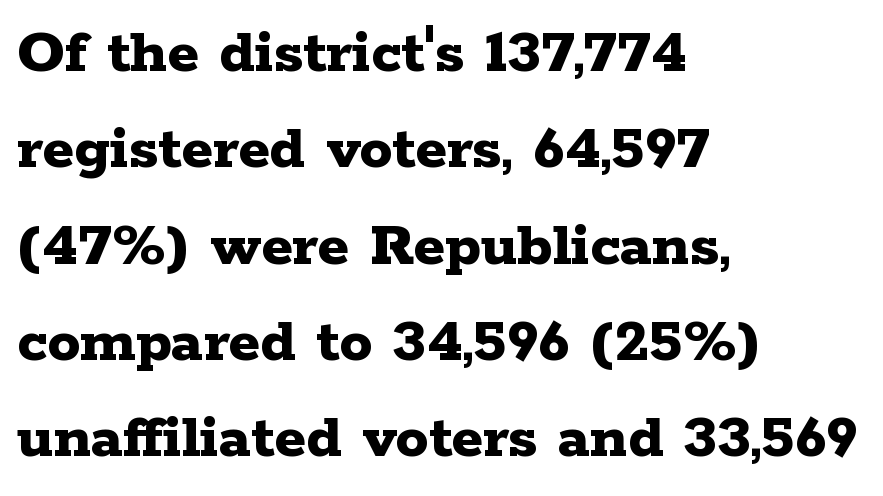
Clear beneath every line of the passage. Spacing verdict: proportional, widths tailored to each character. The rag falls on the right side of this text block. Small tapered or slab feet sit at the stroke ends, so this counts as serif.
